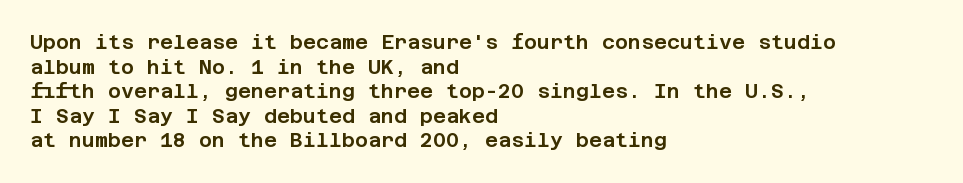
The image shows 20 px text type, upright; set left-aligned, line spacing 1.23x, normal letter spacing, not underlined.
